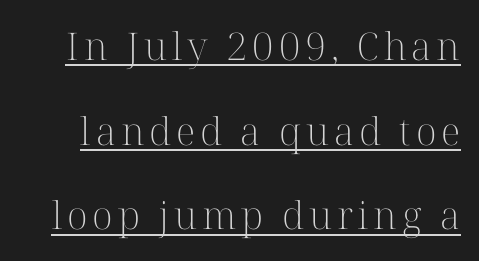
The image shows 38 px light serif type, upright; set loose line spacing (2.23x), underlined; high stroke contrast and a medium x-height.
